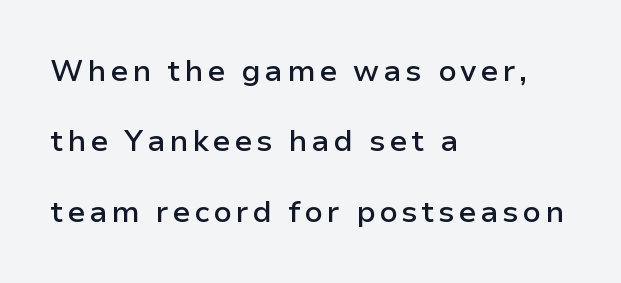
Each letter keeps its own natural width here, so spacing adapts to shape. Leading: increased. The rendering anchors every line to the left-hand side. The type family on display is of the sans-serif kind. Look at the stroke-to-counter ratio: somewhat heavy, a semibold. This rendering features lettering with no underline.
